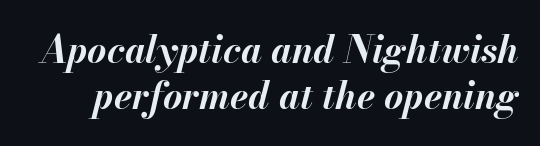
{"italic": "yes", "lean": "right", "slant_degrees": 13, "bold": "yes", "weight": "bold", "width": "normal", "stroke_contrast": "medium", "x_height": "small", "monospaced": "no", "underline": "no", "line_spacing": "normal", "line_spacing_ratio": 1.25, "letter_spacing": "normal", "letter_spacing_em": 0.0, "glyph_px": 37}
